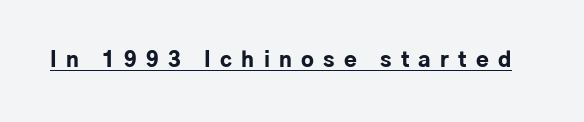
Q: Is the text bold? A: Yes.
Q: Is the text italic (slanted)? A: No, it is upright.
Q: Is the text underlined? A: Yes.
Q: Is the spacing between letters normal or unusually wide? A: Unusually wide.
